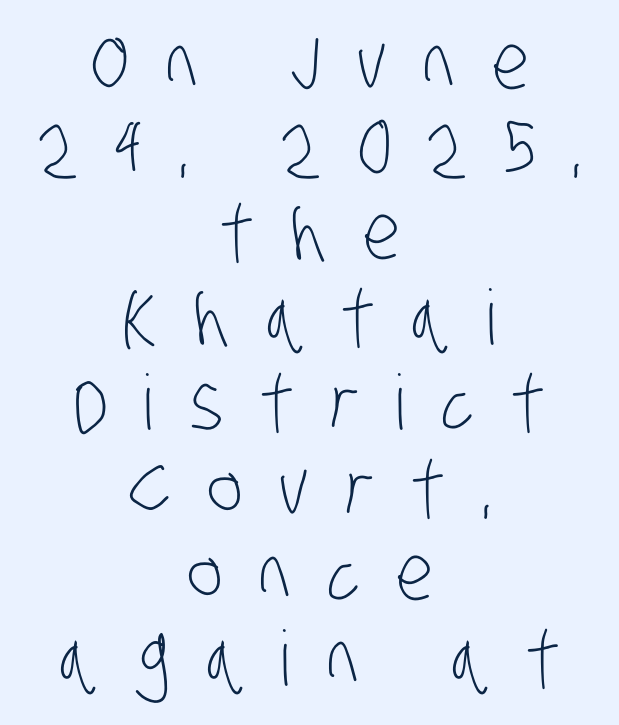
{"serif": "no", "bold": "no", "weight": "light", "width": "condensed", "stroke_contrast": "low", "x_height": "large", "monospaced": "no", "underline": "no", "align": "center", "line_spacing": "tight", "line_spacing_ratio": 1.12, "letter_spacing": "wide", "letter_spacing_em": 0.48, "glyph_px": 76}
